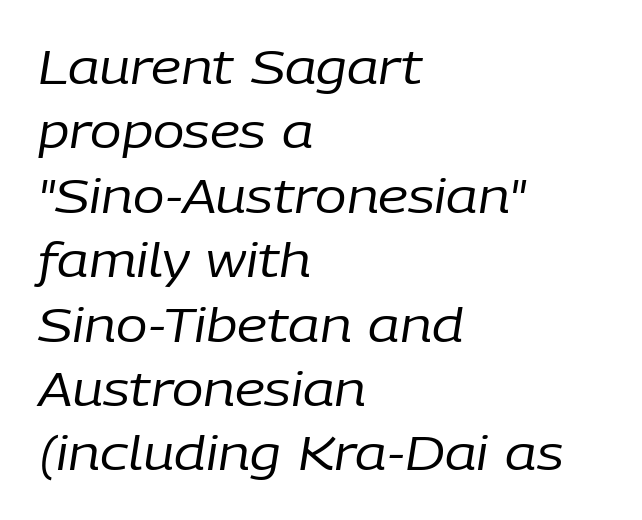
The letters are slanted; this is an italic face. Clear beneath every line of the passage. Letter spacing: default. Line beginnings align vertically; line endings do not. Weight: in the light-to-regular range.
